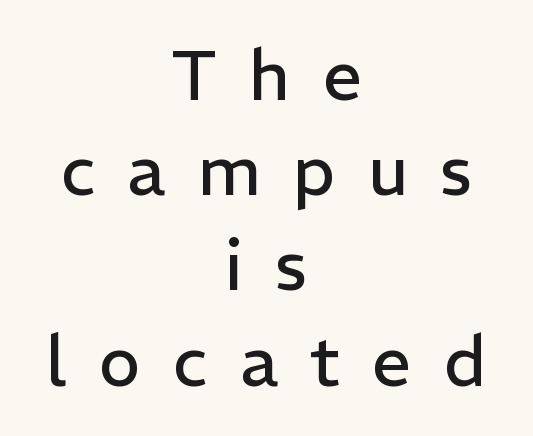
The image shows 70 px regular-weight sans-serif type, upright; set centered, normal line spacing (1.36x), unusually wide letter spacing (+0.46 em), not underlined; low stroke contrast and a medium x-height.
